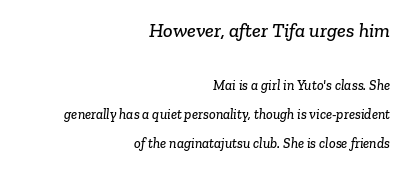
Is the lower block the larger one? No — the upper block carries the bigger type. Right-aligned paragraph, ragged on the left. What's the leading like? Stretched, with rows far apart. No extra tracking has been applied to these lines. The strip under each line holds only bare page.
